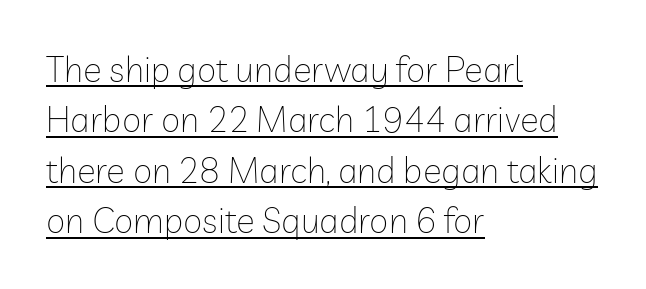
{"serif": "no", "italic": "no", "bold": "no", "weight": "thin", "width": "normal", "stroke_contrast": "low", "x_height": "medium", "monospaced": "no", "underline": "yes", "align": "left", "line_spacing": "normal", "line_spacing_ratio": 1.44, "letter_spacing": "normal", "letter_spacing_em": 0.0, "glyph_px": 35}
